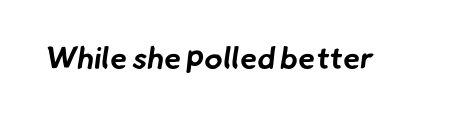
Q: Is the text bold? A: Yes.
Q: Is the typeface a serif or a sans-serif typeface? A: Sans-serif.
Q: Is the text underlined? A: No.
Q: Is the spacing between letters normal or unusually wide? A: Normal.
Q: Width (condensed, normal, or wide)? A: Normal.
Q: Stroke contrast? A: Low.
Q: x-height? A: Small.
Q: Monospaced? A: No.
